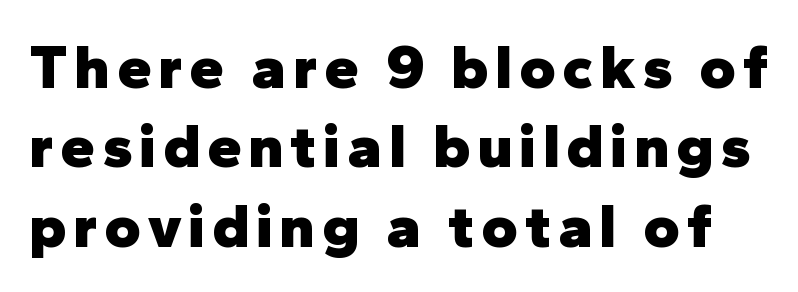
The image shows 62 px heavy sans-serif type, upright; set normal line spacing (1.28x), not underlined; low stroke contrast and a medium x-height.
